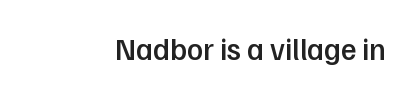
The image shows 30 px semibold sans-serif type, upright; set normal letter spacing, not underlined; low stroke contrast and a medium x-height.
